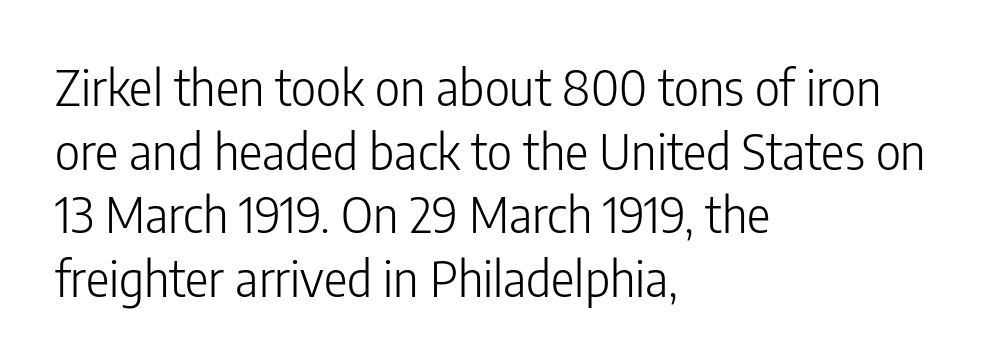
{"serif": "no", "italic": "no", "bold": "no", "weight": "light", "width": "condensed", "stroke_contrast": "low", "x_height": "medium", "monospaced": "no", "underline": "no", "align": "left", "line_spacing": "normal", "line_spacing_ratio": 1.3, "letter_spacing": "normal", "letter_spacing_em": 0.0, "glyph_px": 49}
